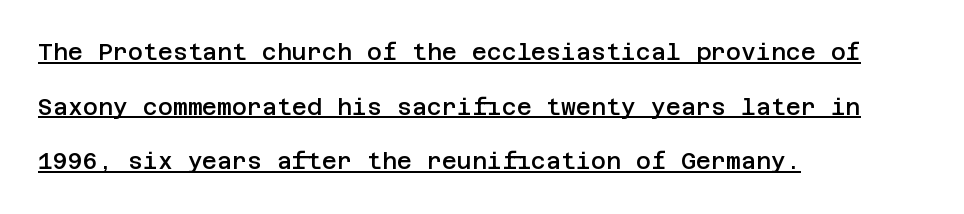
The image shows 23 px text type, upright; set left-aligned, loose line spacing (2.37x), normal letter spacing, underlined.
